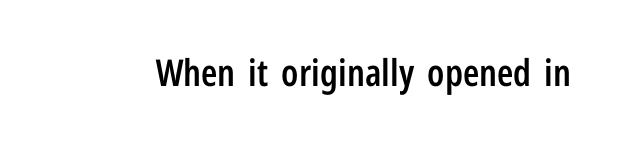
I'd call this a sans setting — the letters go barefoot. This is roman type, the default non-slanted kind. Quick note: underline off. Varying glyph widths throughout — classic text-font behaviour. Honestly, the letter spacing is just normal — you wouldn't notice it.
